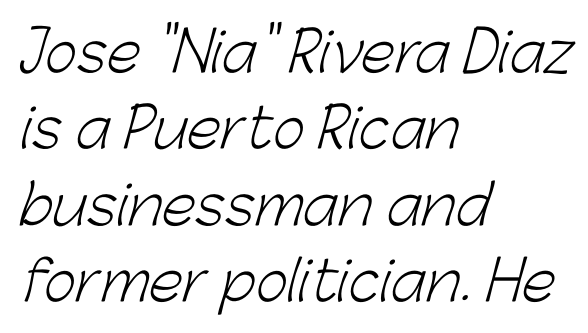
The image shows 55 px light sans-serif type; set left-aligned, normal line spacing (1.39x), normal letter spacing, not underlined; low stroke contrast and a medium x-height.
